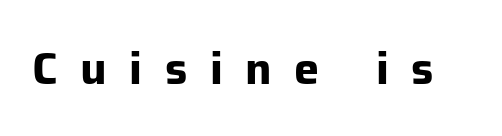
The image shows 45 px bold sans-serif type, upright; set unusually wide letter spacing (+0.5 em), not underlined; low stroke contrast and a medium x-height.
